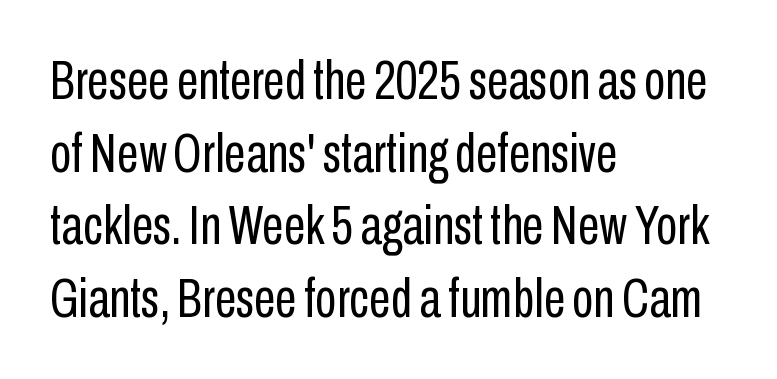
Beneath every word, the page is bare. Serifs: no, the terminals of the letterforms are clean. Short note: letters normally spaced. Looks like regular typesetting: each glyph gets only the width it needs.
